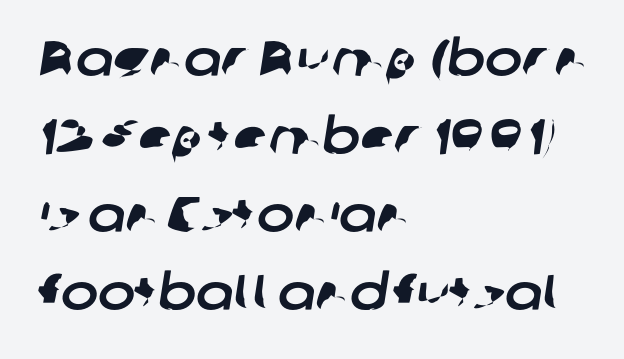
Spacing verdict: proportional, widths tailored to each character. Any mark beneath the type? The region is blank. This sample uses a sans-serif face. This rendering leaves character spacing at its baseline value. The setting favours the left margin, as ordinary paragraphs usually do. Reading down the column, the eye jumps a familiar distance to each next line.
